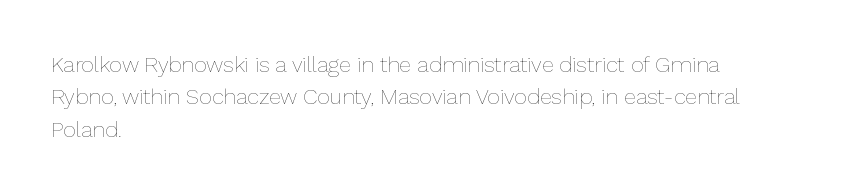
Does extra space separate the letters? No, they use regular spacing. Compared with a typical body face, this is equally light or lighter still. Casual observation: everything's shoved over to the left. This sample keeps an unexceptional amount of space between lines.
